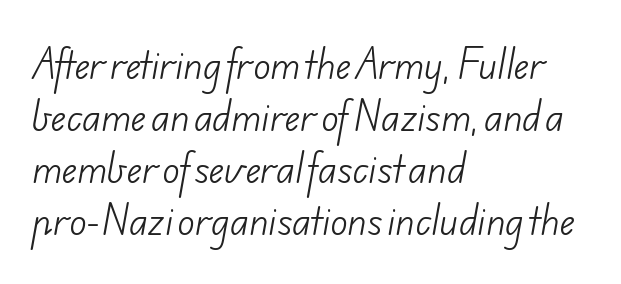
Q: Is the text bold? A: No.
Q: Is the typeface a serif or a sans-serif typeface? A: Sans-serif.
Q: Is the text underlined? A: No.
Q: How is the paragraph aligned? A: Left-aligned.
Q: Is the spacing between letters normal or unusually wide? A: Normal.
Q: Is the spacing between lines tight, normal or loose? A: Normal.
Q: Width (condensed, normal, or wide)? A: Normal.
Q: Stroke contrast? A: Low.
Q: x-height? A: Small.
Q: Monospaced? A: No.
